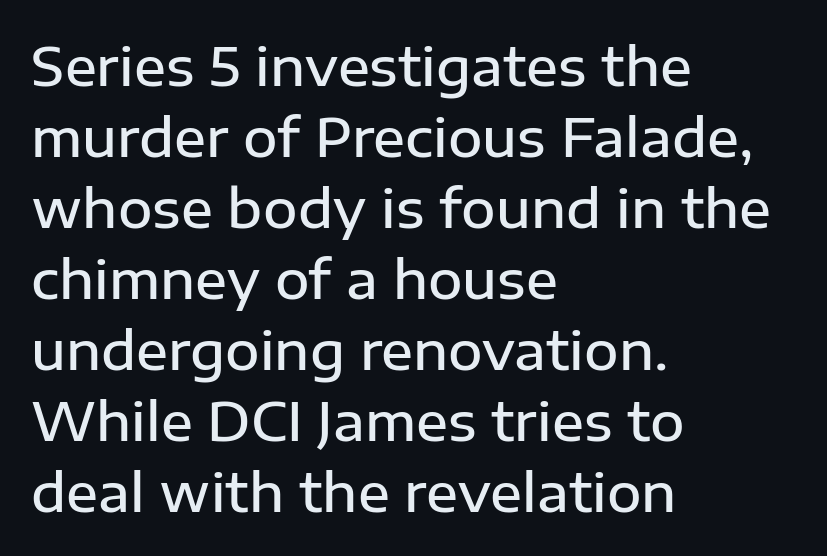
The image shows 53 px semibold sans-serif type, upright; set left-aligned, normal line spacing (1.34x), normal letter spacing, not underlined; low stroke contrast and a medium x-height.
